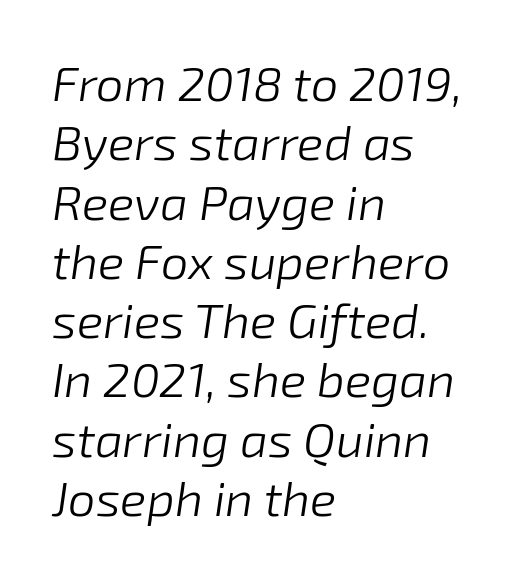
The weight tops out at a normal text grade. This sample is left-justified, so line endings fall wherever the words run out. The passage shown is typed in a proportional face where columns would drift. The strip under each line holds only bare page. Spacing between characters is what you'd get straight out of the box.
